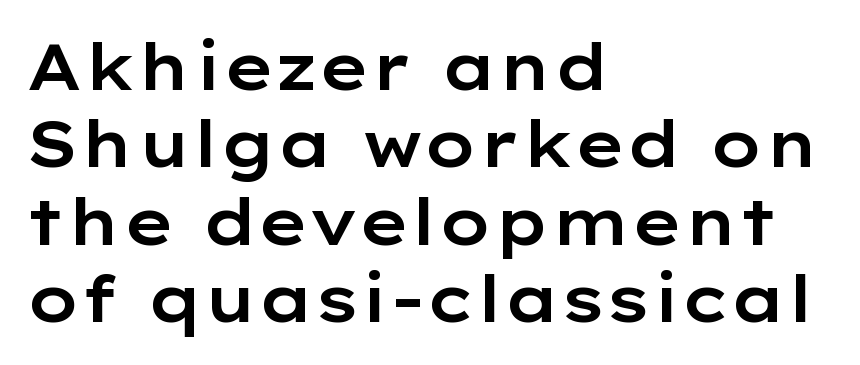
The image shows 64 px wide sans-serif type, upright; set left-aligned, line spacing 1.21x, normal letter spacing, not underlined; low stroke contrast and a medium x-height.
